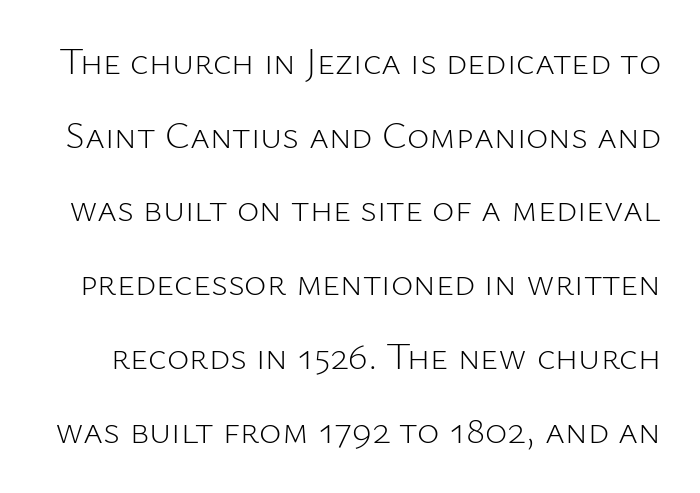
No extra ink here — the face is not bold. In terms of leading, this rendering errs on the spacious side. Rendered with straight, roman letterforms. The glyphs are unaccompanied by any horizontal stroke below them. I'd call this a sans setting — the letters go barefoot.
